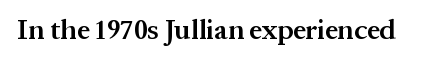
The image shows 28 px semibold serif type, upright; set normal letter spacing, not underlined; medium stroke contrast and a medium x-height.
